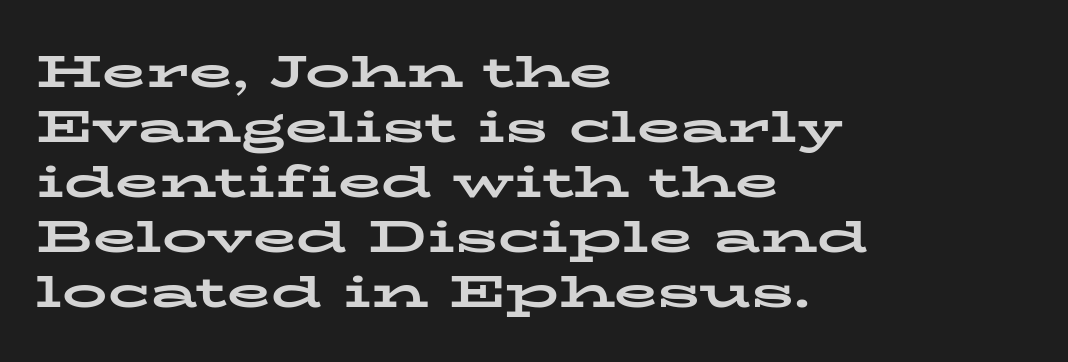
Q: Is the text bold? A: Yes.
Q: Is the text italic (slanted)? A: No, it is upright.
Q: Is the typeface a serif or a sans-serif typeface? A: Serif.
Q: Is the text underlined? A: No.
Q: How is the paragraph aligned? A: Left-aligned.
Q: Is the spacing between letters normal or unusually wide? A: Normal.
Q: Width (condensed, normal, or wide)? A: Wide.
Q: Stroke contrast? A: Low.
Q: x-height? A: Medium.
Q: Monospaced? A: No.
